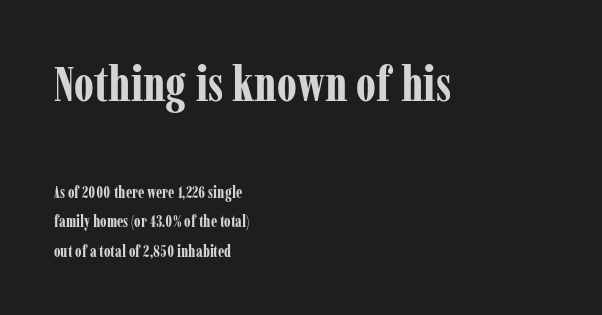
The letters sit at their default tracking, neither squeezed nor spread. The specimen reads as upright at a glance. Classification — serif. Underlining? Definitely not there. In CSS terms this would be text-align: left. In this sample the first text group is rendered at the bigger scale.
